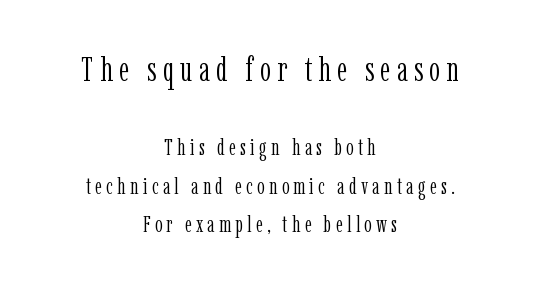
Compare the two chunks: the upper has the greater cap height. Unlike italic type, these characters show no tilt at all. The cut favours lightness, reaching ordinary text weight at its darkest. Every row of glyphs is offset so its center matches the block's center. Regarding leading, the lines here are spaced in the standard way.
